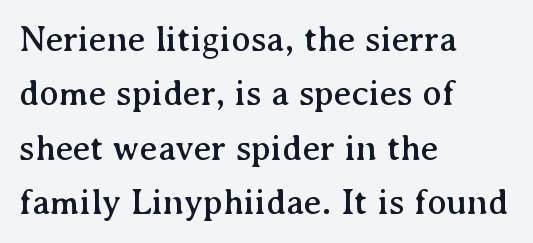
Line spacing here is normal. The lettering stays uniformly vertical, giving the passage a roman look. Quick note: underline off. The letters advance in unequal steps, a hallmark of proportional type.
